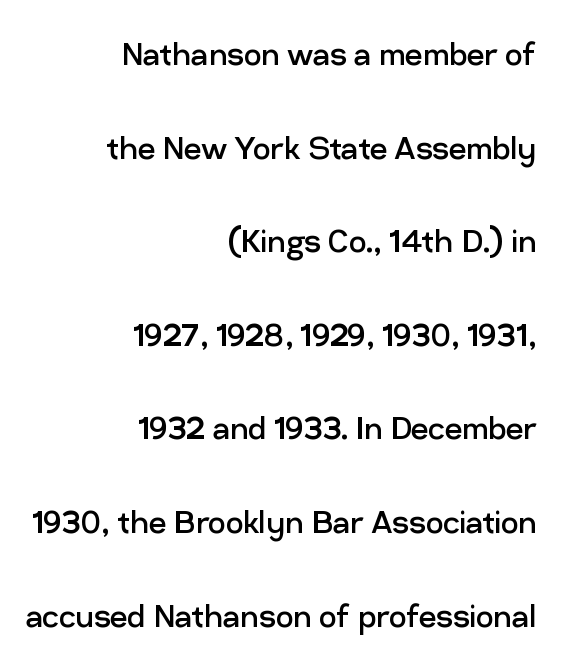
This rendering uses right alignment, leaving the left contour irregular. Weight: not bold — regular or lighter. To sum up the face: it is a sans, with no serifs. These lines were composed using upright roman letters. Clear beneath every line of the passage.
